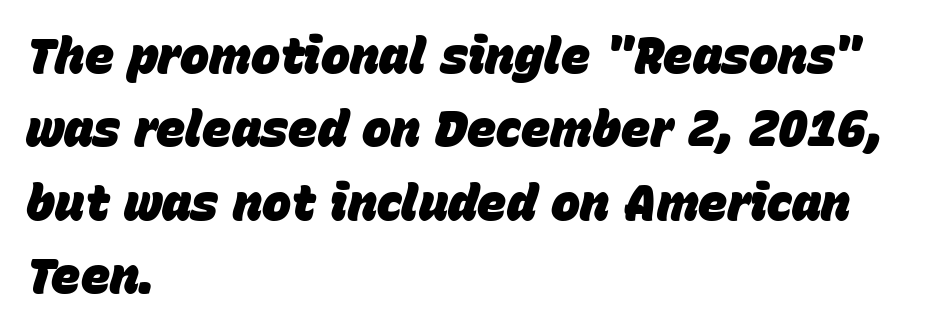
Bold? Absolutely — the strokes are thick and heavy. What's the leading like? Ordinary, nothing unusual. Letters rest on an invisible, unmarked baseline. The face used here is proportionally spaced, like ordinary book or web type. Does extra space separate the letters? No, they use regular spacing. These lines stack with their left ends in a neat column.
